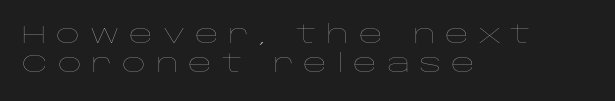
Q: Is the text bold? A: No.
Q: Is the text italic (slanted)? A: No, it is upright.
Q: Is the text underlined? A: No.
Q: How is the paragraph aligned? A: Left-aligned.
Q: Is the spacing between letters normal or unusually wide? A: Unusually wide.
Q: Is the spacing between lines tight, normal or loose? A: Tight.
